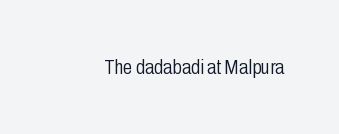
Q: Is the text bold? A: No.
Q: Is the text italic (slanted)? A: No, it is upright.
Q: Is the text underlined? A: No.
Q: Is the spacing between letters normal or unusually wide? A: Normal.
